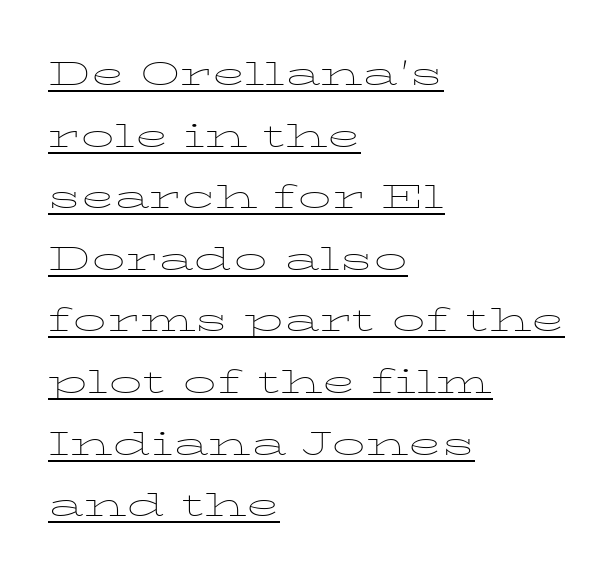
The image shows 44 px thin, wide type, upright; set left-aligned, normal line spacing (1.4x), normal letter spacing, underlined; low stroke contrast and a medium x-height.
